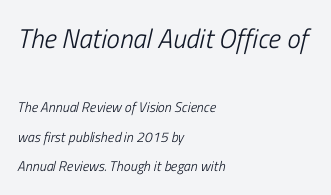
Q: Is the text bold? A: No.
Q: Is the text italic (slanted)? A: Yes, it leans right by about 13 degrees.
Q: Is the text underlined? A: No.
Q: How is the paragraph aligned? A: Left-aligned.
Q: Is the spacing between letters normal or unusually wide? A: Normal.
Q: Is the spacing between lines tight, normal or loose? A: Loose.
Q: Which block of text is set in a larger size, the first (top) or the second (bottom)? A: The first (top) one.
